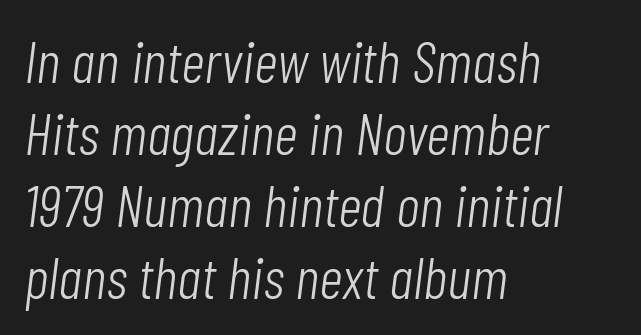
{"italic": "yes", "lean": "right", "slant_degrees": 7, "bold": "no", "weight": "light", "width": "condensed", "stroke_contrast": "low", "x_height": "medium", "monospaced": "no", "underline": "no", "align": "left", "line_spacing_ratio": 1.22, "letter_spacing": "normal", "letter_spacing_em": 0.0, "glyph_px": 59}
